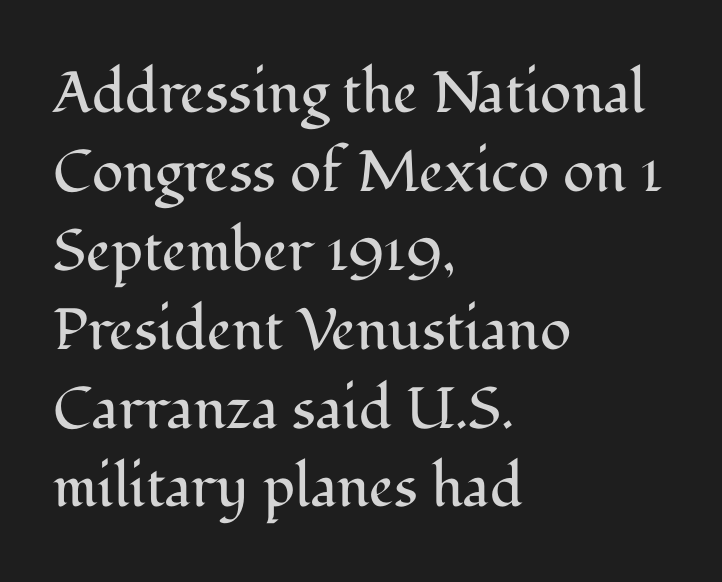
Q: Is the text bold? A: No.
Q: Is the text italic (slanted)? A: No, it is upright.
Q: Is the typeface a serif or a sans-serif typeface? A: Serif.
Q: Is the text underlined? A: No.
Q: How is the paragraph aligned? A: Left-aligned.
Q: Is the spacing between letters normal or unusually wide? A: Normal.
Q: Is the spacing between lines tight, normal or loose? A: Normal.
Q: Width (condensed, normal, or wide)? A: Normal.
Q: Stroke contrast? A: Medium.
Q: x-height? A: Medium.
Q: Monospaced? A: No.
